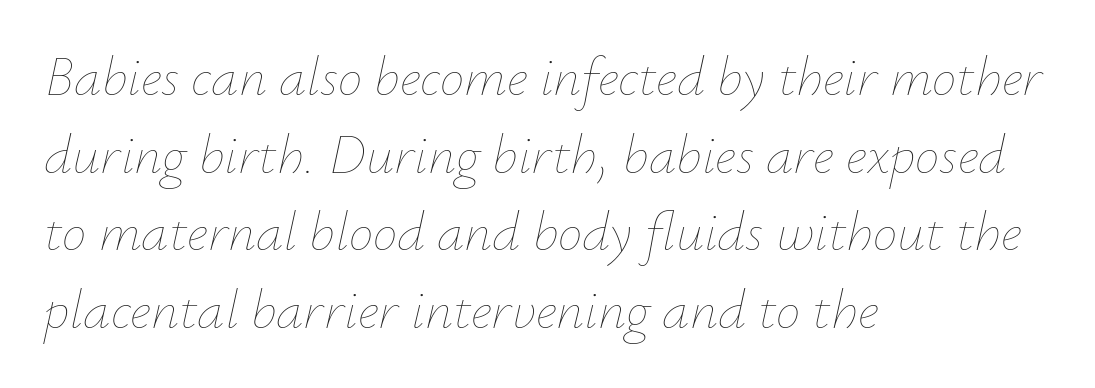
{"italic": "yes", "lean": "right", "slant_degrees": 12, "bold": "no", "weight": "thin", "width": "normal", "stroke_contrast": "low", "x_height": "small", "monospaced": "no", "underline": "no", "align": "left", "line_spacing": "normal", "line_spacing_ratio": 1.41, "letter_spacing": "normal", "letter_spacing_em": 0.0, "glyph_px": 55}
